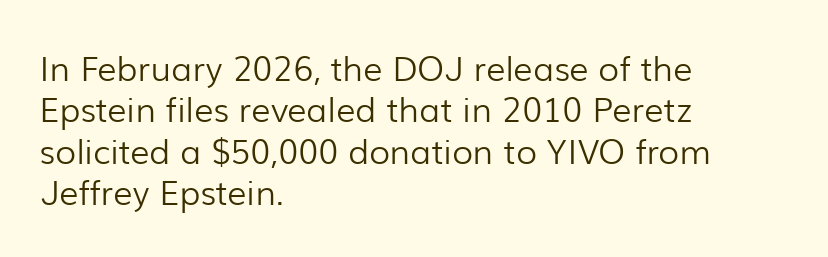
Notice how the passage keeps a crisp vertical edge on the left only. Inter-character spacing is left at the font's built-in metrics. Think of a printed novel: that variable character pitch is what you see here. Letters have the restrained weight of plain body copy at most. The rendering shows plain stroke endings on the letterforms — a sans-serif design. A typesetter would mark this as roman, not italic.
